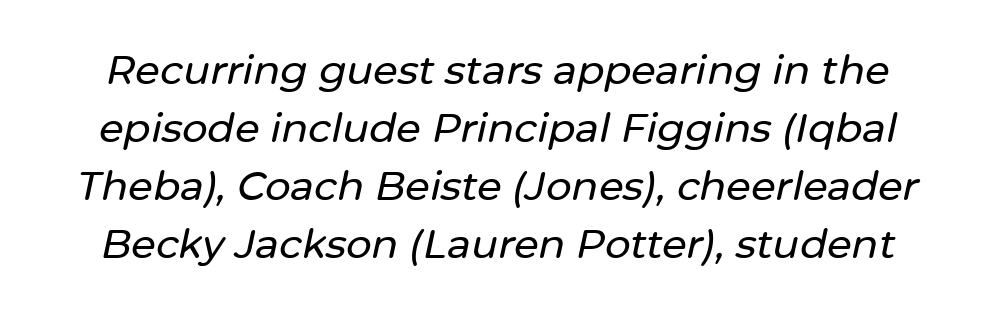
Q: Is the text italic (slanted)? A: Yes, it leans right by about 12 degrees.
Q: Is the text underlined? A: No.
Q: Is the spacing between letters normal or unusually wide? A: Normal.
Q: Is the spacing between lines tight, normal or loose? A: Normal.
Q: Width (condensed, normal, or wide)? A: Normal.
Q: Stroke contrast? A: Low.
Q: x-height? A: Medium.
Q: Monospaced? A: No.
